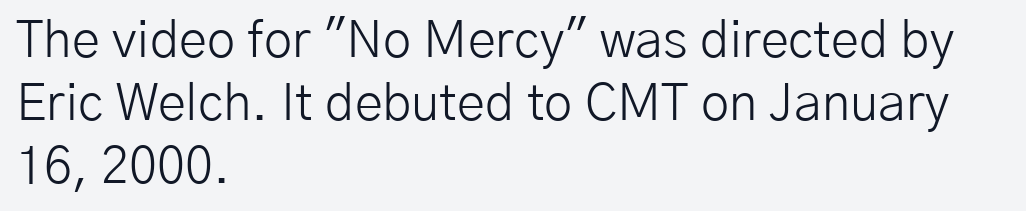
Q: Is the text bold? A: No.
Q: Is the text italic (slanted)? A: No, it is upright.
Q: Is the typeface a serif or a sans-serif typeface? A: Sans-serif.
Q: Is the text underlined? A: No.
Q: How is the paragraph aligned? A: Left-aligned.
Q: Is the spacing between letters normal or unusually wide? A: Normal.
Q: Width (condensed, normal, or wide)? A: Normal.
Q: Stroke contrast? A: Low.
Q: x-height? A: Medium.
Q: Monospaced? A: No.
